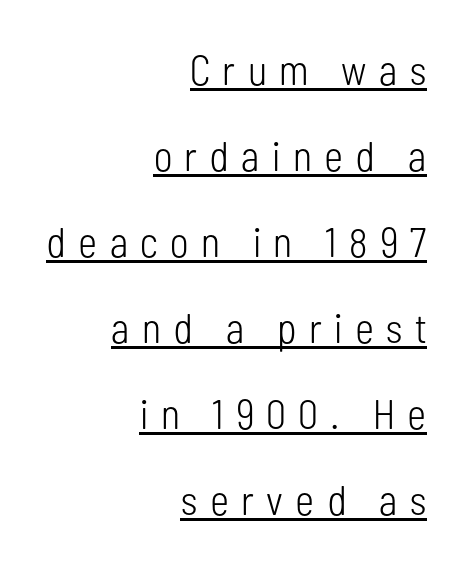
The image shows 41 px light, condensed sans-serif type, upright; set right-aligned, loose line spacing (2.1x), unusually wide letter spacing (+0.3 em), underlined; low stroke contrast and a medium x-height.
